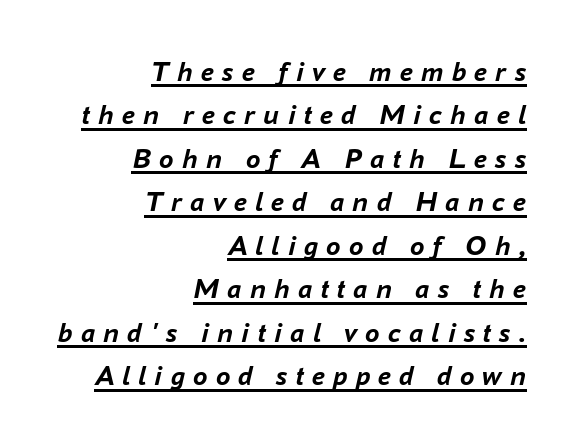
Q: Is the text bold? A: Yes.
Q: Is the text italic (slanted)? A: Yes, it leans right by about 16 degrees.
Q: Is the text underlined? A: Yes.
Q: How is the paragraph aligned? A: Right-aligned.
Q: Is the spacing between letters normal or unusually wide? A: Unusually wide.
Q: Is the spacing between lines tight, normal or loose? A: Normal.
Q: Width (condensed, normal, or wide)? A: Normal.
Q: Stroke contrast? A: Low.
Q: x-height? A: Medium.
Q: Monospaced? A: No.
